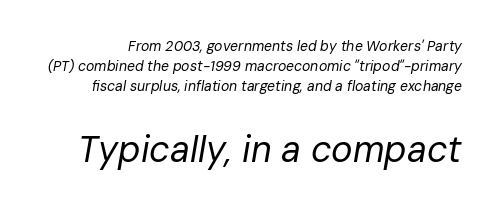
{"italic": "yes", "lean": "right", "slant_degrees": 10, "bold": "no", "weight": "regular", "width": "normal", "stroke_contrast": "low", "x_height": "medium", "monospaced": "no", "underline": "no", "line_spacing": "normal", "line_spacing_ratio": 1.44, "letter_spacing": "normal", "letter_spacing_em": 0.0, "larger_block": "second", "size_ratio": 2.57, "glyph_px": 36}
